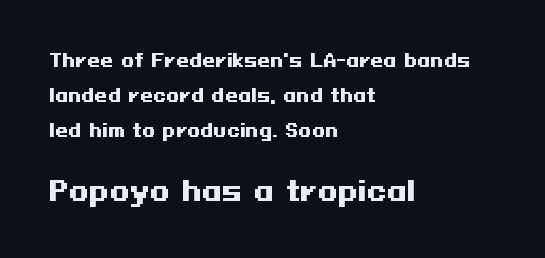
Q: Is the text bold? A: Yes.
Q: Is the text italic (slanted)? A: No, it is upright.
Q: Is the text underlined? A: No.
Q: How is the paragraph aligned? A: Left-aligned.
Q: Is the spacing between letters normal or unusually wide? A: Normal.
Q: Is the spacing between lines tight, normal or loose? A: Loose.
Q: Which block of text is set in a larger size, the first (top) or the second (bottom)? A: The second (bottom) one.
